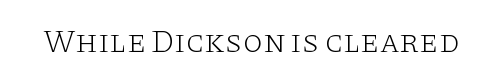
{"serif": "yes", "italic": "no", "bold": "no", "weight": "light", "width": "wide", "stroke_contrast": "low", "x_height": "large", "monospaced": "no", "underline": "no", "letter_spacing": "normal", "letter_spacing_em": 0.0, "glyph_px": 32}
